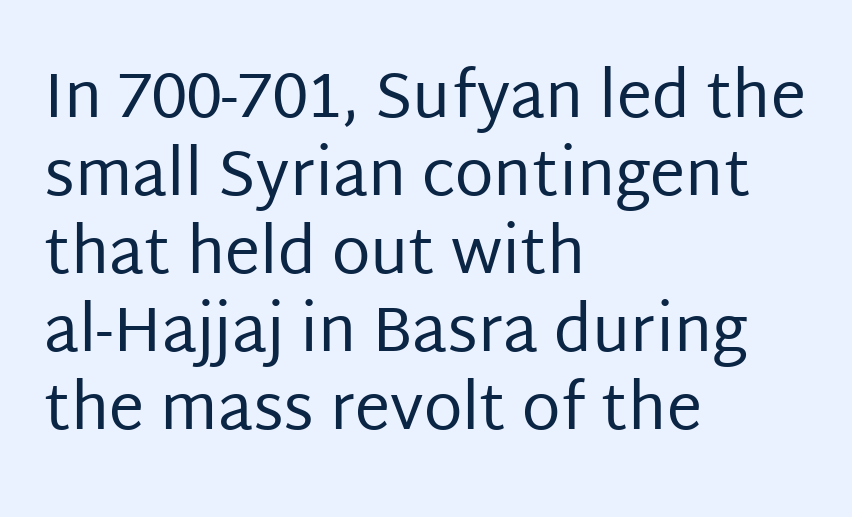
{"serif": "no", "italic": "no", "bold": "no", "weight": "regular", "width": "normal", "stroke_contrast": "low", "x_height": "large", "monospaced": "no", "underline": "no", "align": "left", "line_spacing_ratio": 1.24, "letter_spacing": "normal", "letter_spacing_em": 0.0, "glyph_px": 63}
